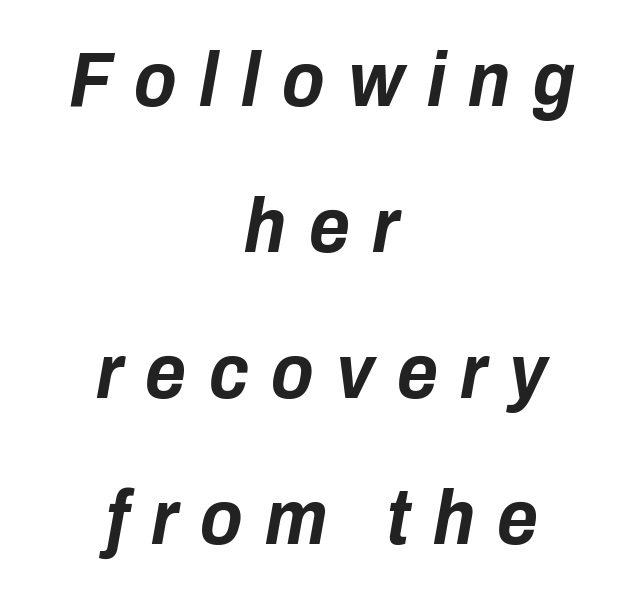
The image shows 78 px bold, condensed type, italic (leaning right); set centered, line spacing 1.87x, unusually wide letter spacing (+0.29 em), not underlined; low stroke contrast and a medium x-height.
